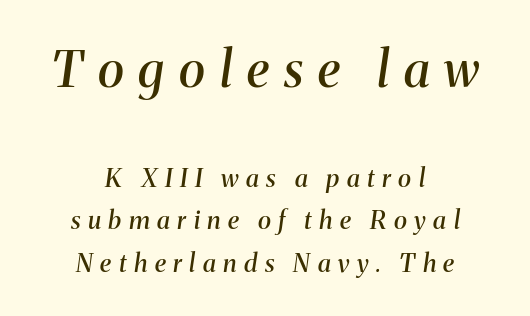
Q: Is the text bold? A: Semi-bold.
Q: Is the text italic (slanted)? A: Yes, it leans right by about 8 degrees.
Q: Is the typeface a serif or a sans-serif typeface? A: Serif.
Q: Is the text underlined? A: No.
Q: How is the paragraph aligned? A: Centered.
Q: Is the spacing between letters normal or unusually wide? A: Unusually wide.
Q: Is the spacing between lines tight, normal or loose? A: Normal.
Q: Which block of text is set in a larger size, the first (top) or the second (bottom)? A: The first (top) one.
Q: Width (condensed, normal, or wide)? A: Normal.
Q: Stroke contrast? A: Medium.
Q: x-height? A: Medium.
Q: Monospaced? A: No.
